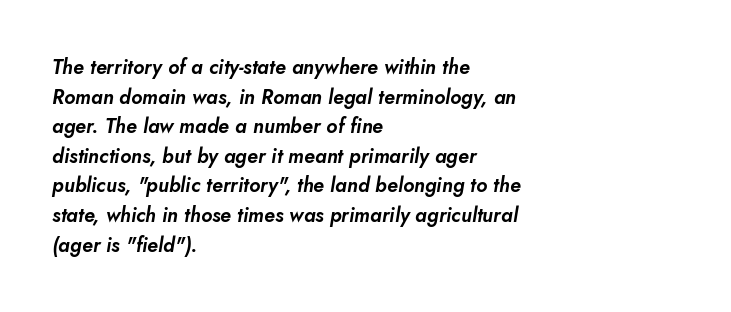
The lettering tilts uniformly, giving the passage an italic look. Every row of glyphs begins at an identical x-position on the left. The space between consecutive lines is moderate. Students, note that the glyphs here touch the page at normal intervals. Glance below the letters and you will spot only blank space.
